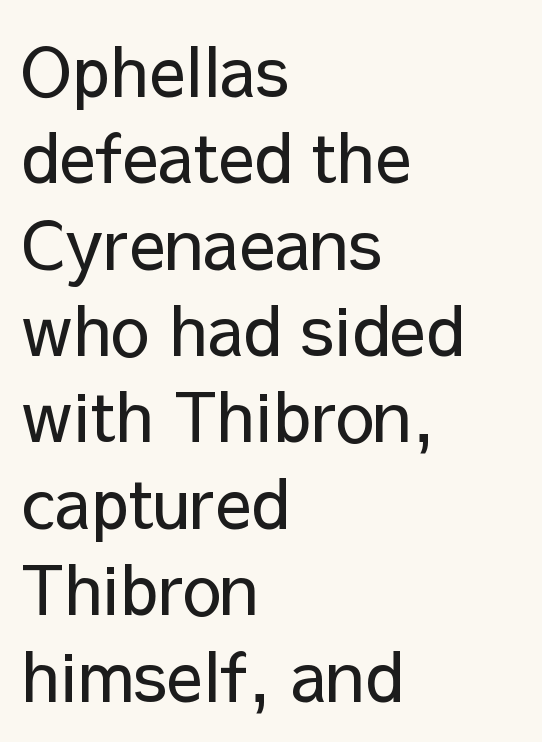
Proportional: the letters do not fall into vertical columns. Vertical stems look standard width or narrower in stroke. Italic: no, the glyphs are upright roman. Glyph-to-glyph distance matches everyday printed text. Are there feet on the stems? There aren't — it's a sans.
